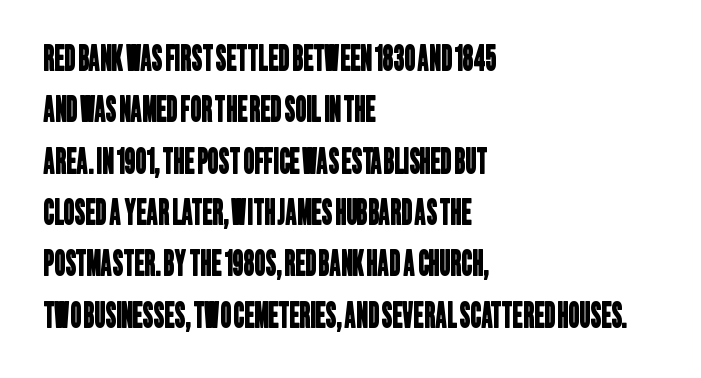
Q: Is the typeface a serif or a sans-serif typeface? A: Sans-serif.
Q: Is the text underlined? A: No.
Q: How is the paragraph aligned? A: Left-aligned.
Q: Is the spacing between letters normal or unusually wide? A: Normal.
Q: Is the spacing between lines tight, normal or loose? A: Normal.
Q: Width (condensed, normal, or wide)? A: Condensed.
Q: Stroke contrast? A: Low.
Q: x-height? A: Large.
Q: Monospaced? A: No.
